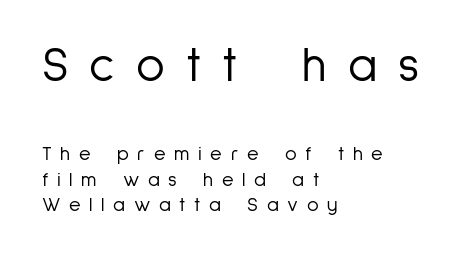
The image shows 49 px light, condensed sans-serif type, upright; set left-aligned, normal line spacing (1.28x), unusually wide letter spacing (+0.43 em), not underlined; the first (top) block is 2.45x larger; low stroke contrast and a medium x-height.
